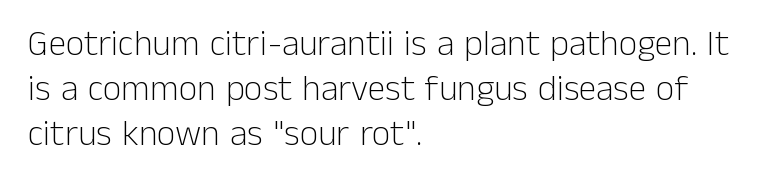
The image shows 36 px light sans-serif type, upright; set left-aligned, normal line spacing (1.25x), normal letter spacing, not underlined; low stroke contrast and a medium x-height.
